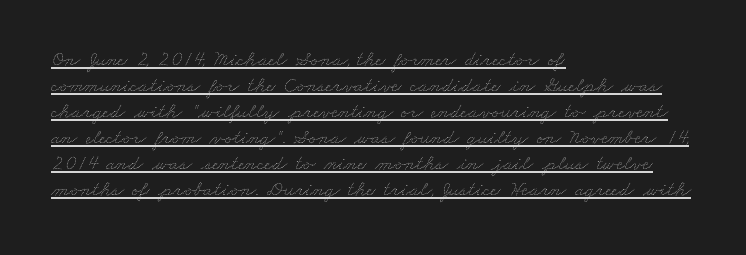
Q: Is the text bold? A: No.
Q: Is the text underlined? A: Yes.
Q: How is the paragraph aligned? A: Left-aligned.
Q: Is the spacing between letters normal or unusually wide? A: Normal.
